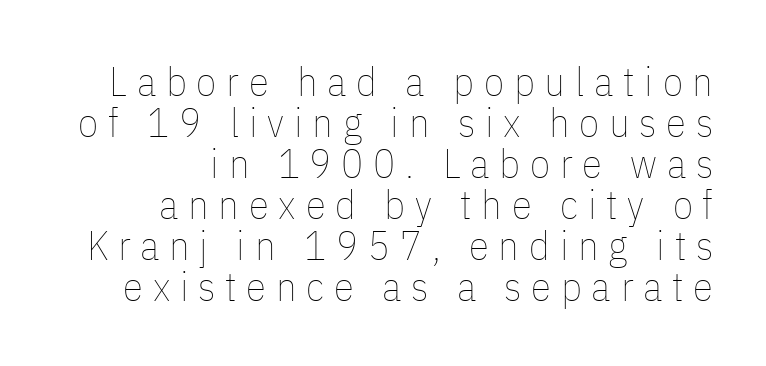
Q: Is the text bold? A: No.
Q: Is the text italic (slanted)? A: No, it is upright.
Q: Is the text underlined? A: No.
Q: How is the paragraph aligned? A: Right-aligned.
Q: Is the spacing between letters normal or unusually wide? A: Unusually wide.
Q: Is the spacing between lines tight, normal or loose? A: Tight.
Q: Width (condensed, normal, or wide)? A: Condensed.
Q: Stroke contrast? A: Low.
Q: x-height? A: Medium.
Q: Monospaced? A: No.
